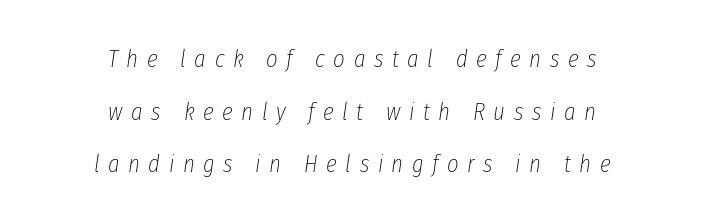
Q: Is the text bold? A: No.
Q: Is the text italic (slanted)? A: Yes, it leans right by about 8 degrees.
Q: Is the text underlined? A: No.
Q: How is the paragraph aligned? A: Centered.
Q: Is the spacing between letters normal or unusually wide? A: Unusually wide.
Q: Is the spacing between lines tight, normal or loose? A: Loose.
